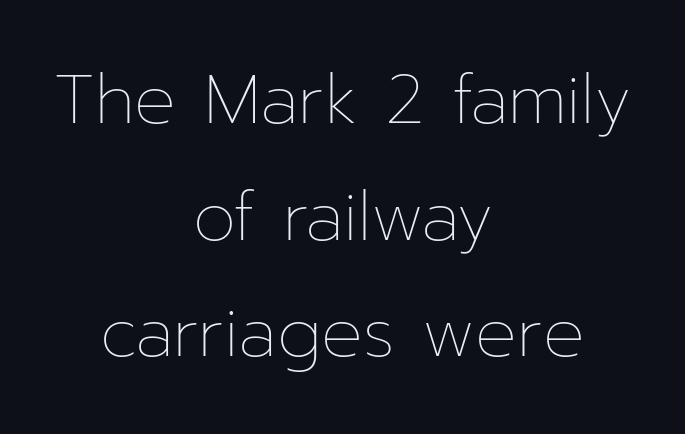
{"italic": "no", "bold": "no", "weight": "thin", "width": "normal", "stroke_contrast": "low", "x_height": "medium", "monospaced": "no", "underline": "no", "align": "center", "line_spacing": "normal", "line_spacing_ratio": 1.69, "letter_spacing": "normal", "letter_spacing_em": 0.0, "glyph_px": 69}
